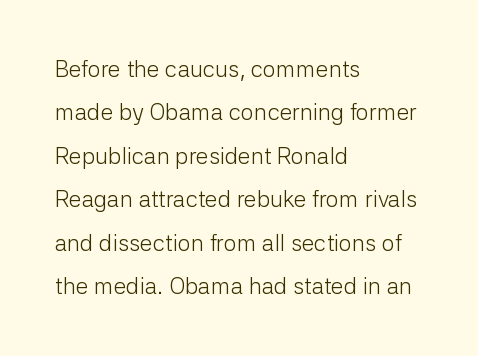
The image shows 23 px text type, upright; set left-aligned, line spacing 1.89x, normal letter spacing, not underlined.
